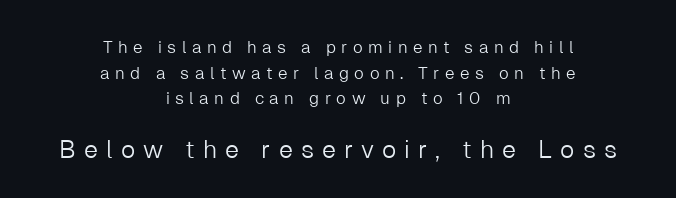
The image shows 25 px text type, upright; set centered, normal line spacing (1.51x), unusually wide letter spacing (+0.32 em), not underlined; the second (bottom) block is 1.47x larger.
